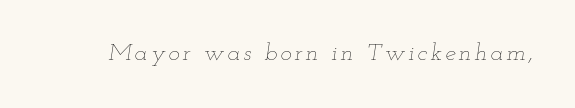
The image shows 24 px text type, italic (leaning right); set not underlined.
